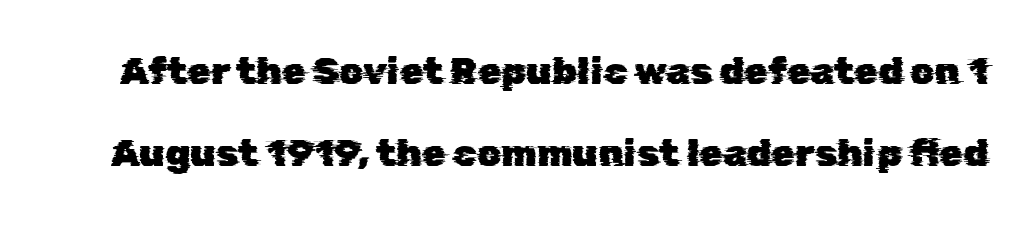
Stroke terminals: plain, sans-serif. Note the varied advance widths — an 'i' is clearly narrower than an 'm'. Letter spacing: default. The designer dialed line spacing up above the default.
